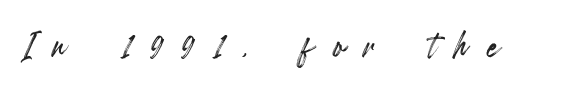
{"width": "condensed", "x_height": "small", "monospaced": "no", "underline": "no", "letter_spacing": "wide", "letter_spacing_em": 0.43, "glyph_px": 45}
